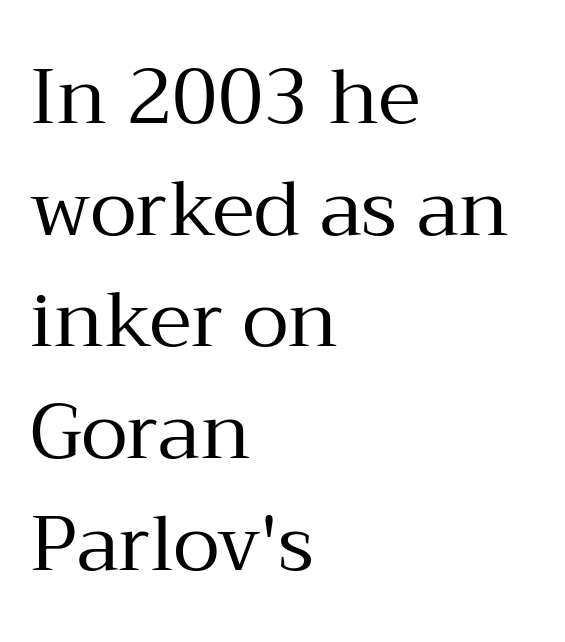
Q: Is the text bold? A: No.
Q: Is the text italic (slanted)? A: No, it is upright.
Q: Is the typeface a serif or a sans-serif typeface? A: Serif.
Q: Is the text underlined? A: No.
Q: How is the paragraph aligned? A: Left-aligned.
Q: Is the spacing between letters normal or unusually wide? A: Normal.
Q: Is the spacing between lines tight, normal or loose? A: Normal.
Q: Width (condensed, normal, or wide)? A: Normal.
Q: Stroke contrast? A: Medium.
Q: x-height? A: Medium.
Q: Monospaced? A: No.
